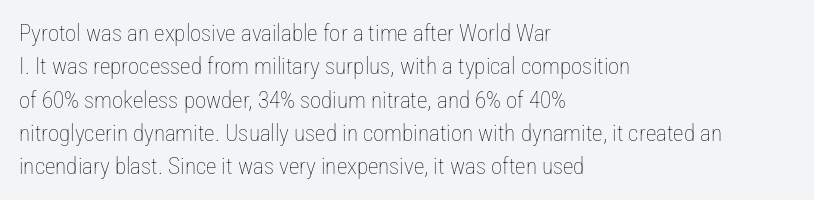
Q: Is the text bold? A: No.
Q: Is the text italic (slanted)? A: No, it is upright.
Q: Is the text underlined? A: No.
Q: How is the paragraph aligned? A: Left-aligned.
Q: Is the spacing between letters normal or unusually wide? A: Normal.
Q: Is the spacing between lines tight, normal or loose? A: Normal.
